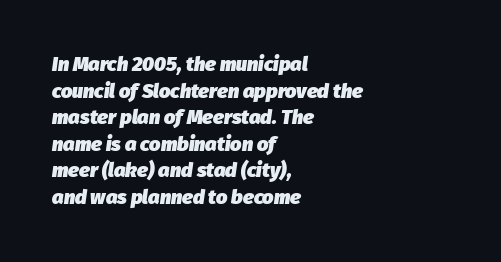
{"italic": "yes", "lean": "right", "slant_degrees": 8, "bold": "yes", "underline": "no", "align": "left", "line_spacing": "normal", "line_spacing_ratio": 1.33, "letter_spacing": "normal", "letter_spacing_em": 0.0, "glyph_px": 20}
